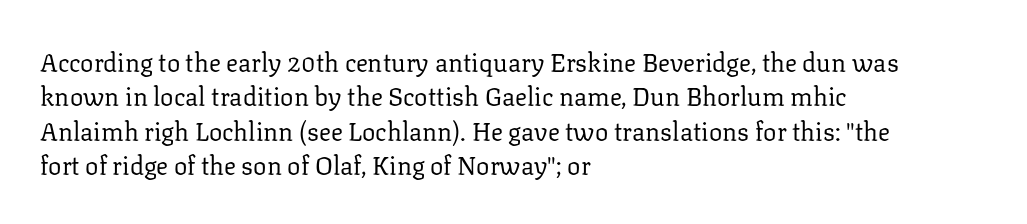
The image shows 25 px text type, upright; set left-aligned, normal line spacing (1.38x), normal letter spacing, not underlined.
